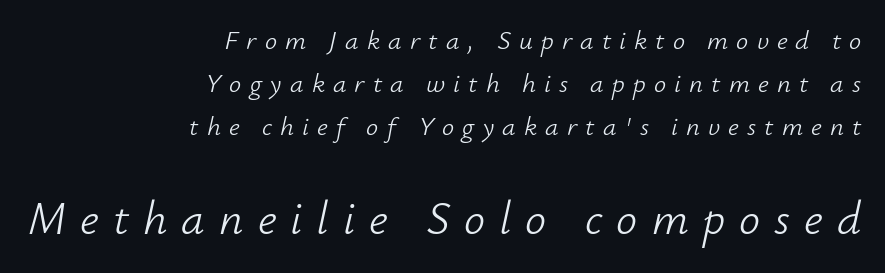
The image shows 47 px light type, italic (leaning right); set right-aligned, normal line spacing (1.6x), unusually wide letter spacing (+0.3 em), not underlined; the second (bottom) block is 1.74x larger; low stroke contrast and a small x-height.
